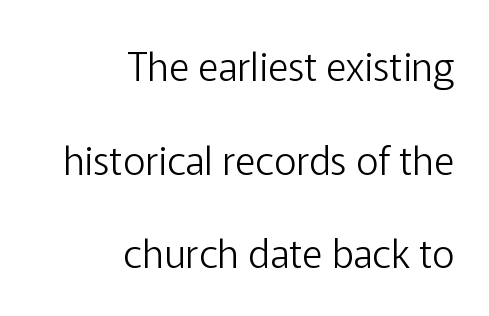
Which margin do the lines hug? The right one — the left edge is uneven. Students, observe: this is what heavily led, spacious text looks like. Underlining? Definitely not there. The designer went with a sans here, leaving each stem footless. Is there any slant? The stems are plumb. Compared with typical body copy, the letter spacing here is the same.
